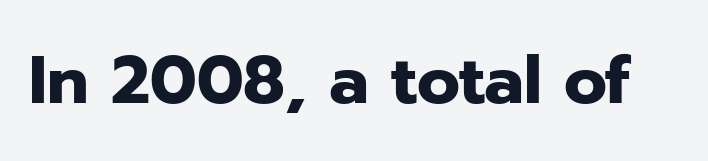
Q: Is the text bold? A: Yes.
Q: Is the text italic (slanted)? A: No, it is upright.
Q: Is the typeface a serif or a sans-serif typeface? A: Sans-serif.
Q: Is the text underlined? A: No.
Q: Is the spacing between letters normal or unusually wide? A: Normal.
Q: Width (condensed, normal, or wide)? A: Normal.
Q: Stroke contrast? A: Low.
Q: x-height? A: Medium.
Q: Monospaced? A: No.
